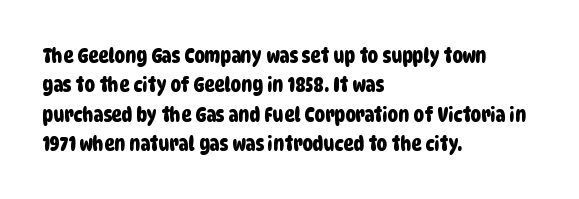
{"underline": "no", "align": "left", "line_spacing": "normal", "line_spacing_ratio": 1.4, "letter_spacing": "normal", "letter_spacing_em": 0.0, "glyph_px": 21}
